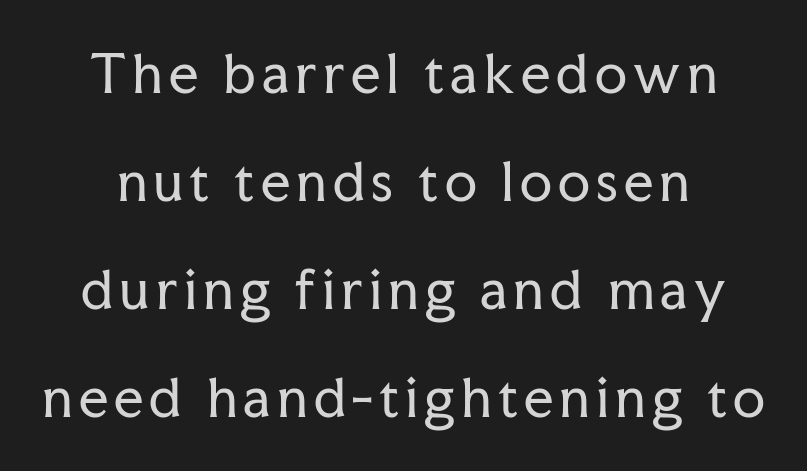
Q: Is the text bold? A: No.
Q: Is the text italic (slanted)? A: No, it is upright.
Q: Is the typeface a serif or a sans-serif typeface? A: Serif.
Q: Is the text underlined? A: No.
Q: Is the spacing between lines tight, normal or loose? A: Loose.
Q: Width (condensed, normal, or wide)? A: Normal.
Q: Stroke contrast? A: Low.
Q: x-height? A: Medium.
Q: Monospaced? A: No.
